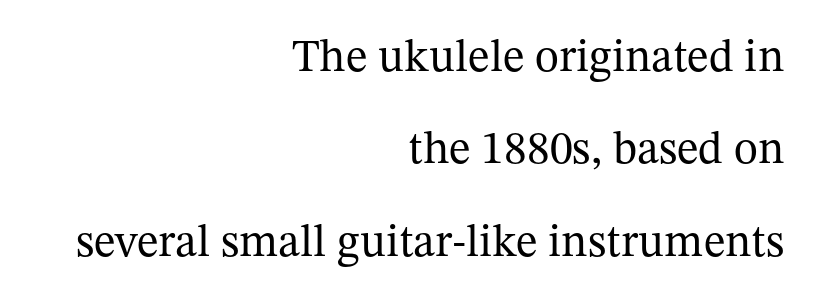
Q: Is the text bold? A: No.
Q: Is the text italic (slanted)? A: No, it is upright.
Q: Is the typeface a serif or a sans-serif typeface? A: Serif.
Q: Is the text underlined? A: No.
Q: How is the paragraph aligned? A: Right-aligned.
Q: Is the spacing between letters normal or unusually wide? A: Normal.
Q: Is the spacing between lines tight, normal or loose? A: Loose.
Q: Width (condensed, normal, or wide)? A: Normal.
Q: Stroke contrast? A: Medium.
Q: x-height? A: Medium.
Q: Monospaced? A: No.
